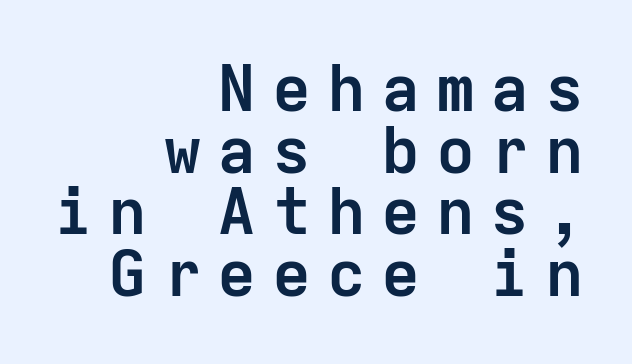
Q: Is the text bold? A: Yes.
Q: Is the text italic (slanted)? A: No, it is upright.
Q: Is the typeface a serif or a sans-serif typeface? A: Sans-serif.
Q: Is the text underlined? A: No.
Q: How is the paragraph aligned? A: Right-aligned.
Q: Is the spacing between letters normal or unusually wide? A: Unusually wide.
Q: Is the spacing between lines tight, normal or loose? A: Tight.
Q: Width (condensed, normal, or wide)? A: Normal.
Q: Stroke contrast? A: Low.
Q: x-height? A: Medium.
Q: Monospaced? A: Yes.
